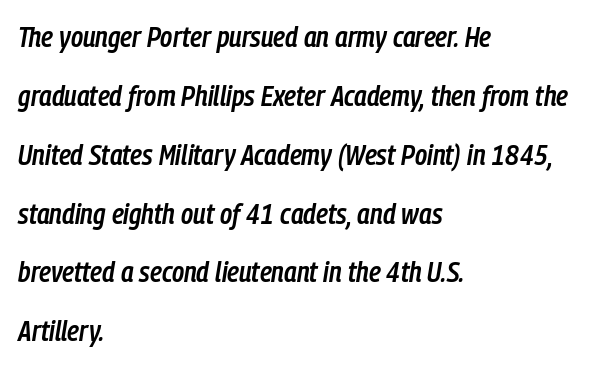
A classic flush-left, rag-right setting is used for this passage. Typesetter's note: demi weight, one step under bold. Each letter keeps its own natural width here, so spacing adapts to shape. The tracking reads as untouched default to a designer's eye.
